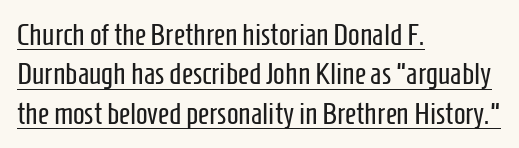
The image shows 31 px regular-weight, condensed sans-serif type, upright; set left-aligned, normal line spacing (1.27x), normal letter spacing, underlined; low stroke contrast and a medium x-height.
